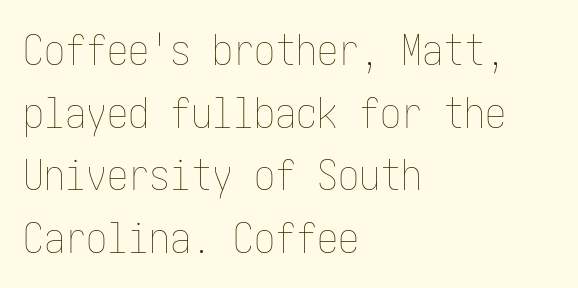
The image shows 42 px thin, condensed type, upright; set left-aligned, normal line spacing (1.49x), normal letter spacing, not underlined; low stroke contrast and a medium x-height.
